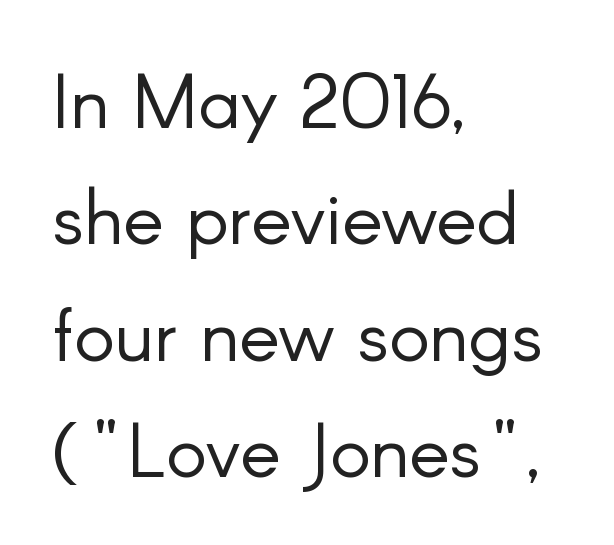
The image shows 76 px light sans-serif type, upright; set left-aligned, normal line spacing (1.53x), normal letter spacing, not underlined; low stroke contrast and a small x-height.
